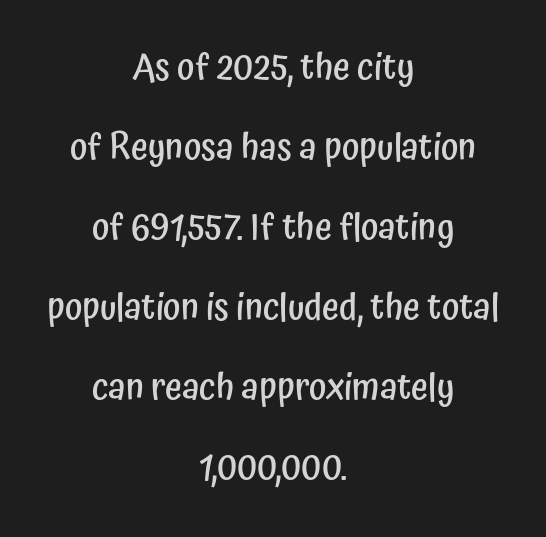
Q: Is the text bold? A: Semi-bold.
Q: Is the text italic (slanted)? A: No, it is upright.
Q: Is the typeface a serif or a sans-serif typeface? A: Sans-serif.
Q: Is the text underlined? A: No.
Q: How is the paragraph aligned? A: Centered.
Q: Is the spacing between letters normal or unusually wide? A: Normal.
Q: Is the spacing between lines tight, normal or loose? A: Loose.
Q: Width (condensed, normal, or wide)? A: Condensed.
Q: Stroke contrast? A: Low.
Q: x-height? A: Medium.
Q: Monospaced? A: No.
